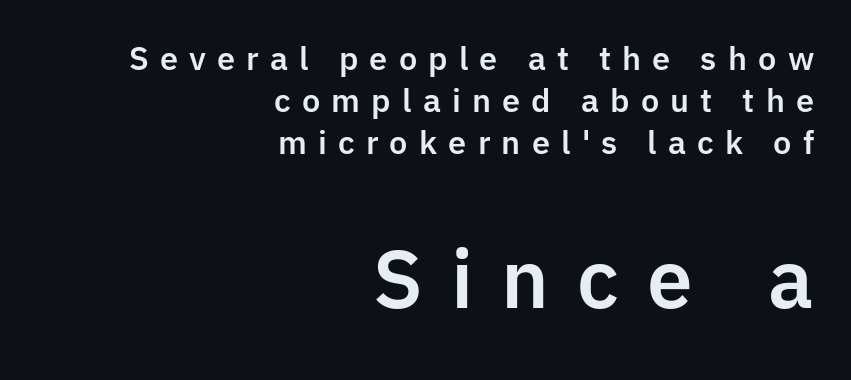
{"serif": "no", "italic": "no", "width": "normal", "stroke_contrast": "low", "x_height": "medium", "monospaced": "no", "underline": "no", "align": "right", "line_spacing": "normal", "line_spacing_ratio": 1.35, "letter_spacing": "wide", "letter_spacing_em": 0.36, "larger_block": "second", "size_ratio": 2.52, "glyph_px": 78}
